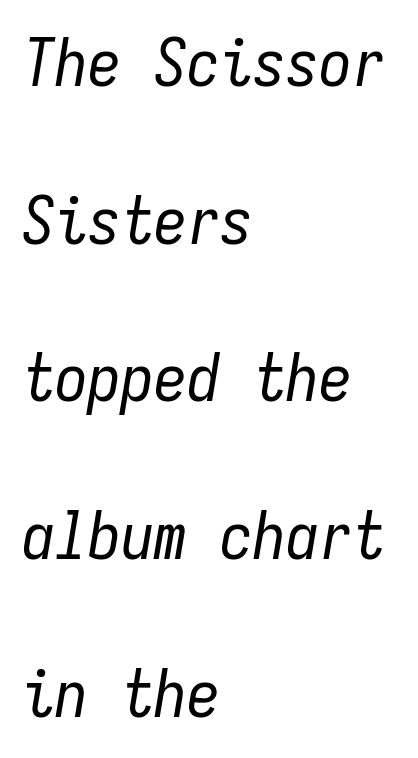
Left-aligned paragraph, ragged on the right. The passage shown is typed in a monospace face where columns stay perfectly aligned. What's the leading like? Stretched, with rows far apart. Glyph-to-glyph distance matches everyday printed text.
